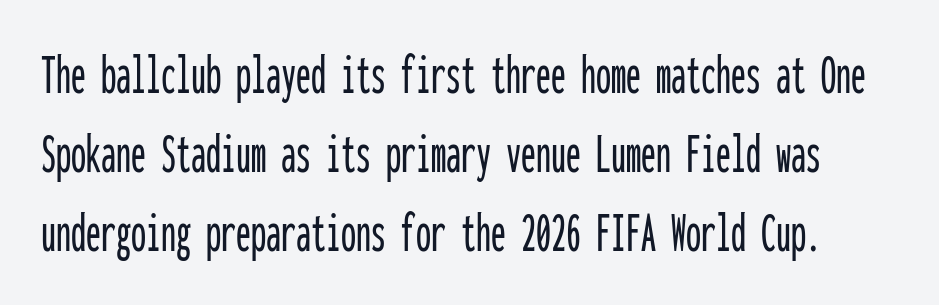
Q: Is the text italic (slanted)? A: No, it is upright.
Q: Is the typeface a serif or a sans-serif typeface? A: Sans-serif.
Q: Is the text underlined? A: No.
Q: Is the spacing between letters normal or unusually wide? A: Normal.
Q: Is the spacing between lines tight, normal or loose? A: Normal.
Q: Width (condensed, normal, or wide)? A: Condensed.
Q: Stroke contrast? A: Low.
Q: x-height? A: Medium.
Q: Monospaced? A: Yes.
